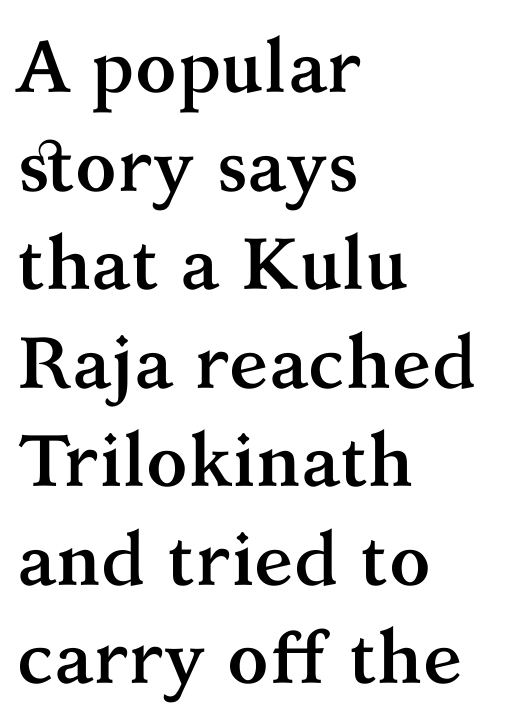
Words appear dense and cohesive because spacing is normal. In terms of letterform style, serifs are clearly present. If you drew a ruler down the left edge, every line would touch it. These lines were composed using upright roman letters. Is the type bold? Yes — the strokes are clearly thick and heavy.
